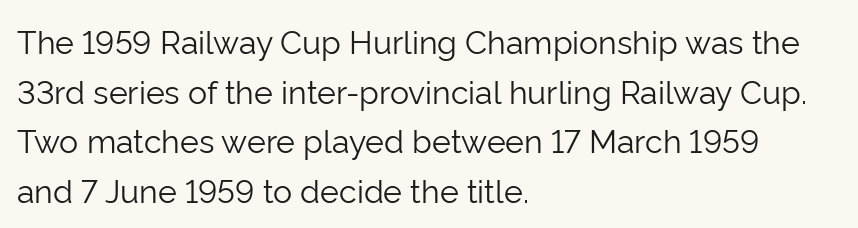
Does the type have serifs? No, each stem ends abruptly. Stroke thickness stays within the range of a standard reading face or lighter. Spacing verdict: proportional, widths tailored to each character. Rule under the text: the space is simply empty.
